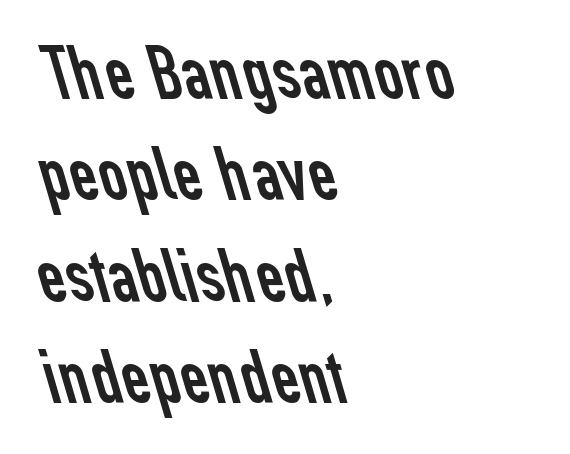
Q: Is the text bold? A: No.
Q: Is the typeface a serif or a sans-serif typeface? A: Sans-serif.
Q: Is the text underlined? A: No.
Q: How is the paragraph aligned? A: Left-aligned.
Q: Is the spacing between letters normal or unusually wide? A: Normal.
Q: Is the spacing between lines tight, normal or loose? A: Normal.
Q: Width (condensed, normal, or wide)? A: Normal.
Q: Stroke contrast? A: Low.
Q: x-height? A: Medium.
Q: Monospaced? A: No.
